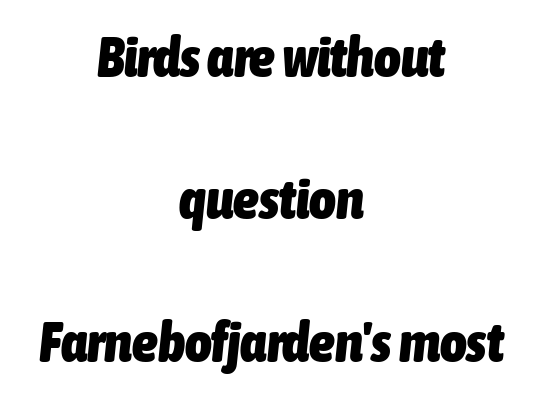
The image shows 57 px heavy, condensed type, italic (leaning right); set centered, loose line spacing (2.5x), normal letter spacing, not underlined; low stroke contrast and a medium x-height.
